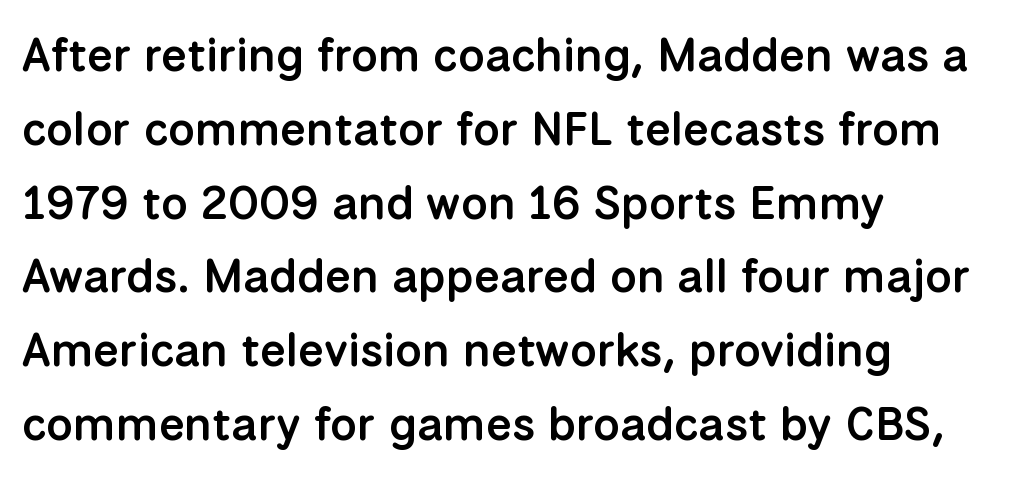
{"serif": "no", "italic": "no", "bold": "semi", "weight": "semibold", "width": "normal", "stroke_contrast": "low", "x_height": "medium", "monospaced": "no", "underline": "no", "align": "left", "line_spacing": "normal", "line_spacing_ratio": 1.57, "letter_spacing": "normal", "letter_spacing_em": 0.0, "glyph_px": 47}
